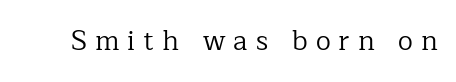
Q: Is the text bold? A: No.
Q: Is the text italic (slanted)? A: No, it is upright.
Q: Is the text underlined? A: No.
Q: Is the spacing between letters normal or unusually wide? A: Unusually wide.
